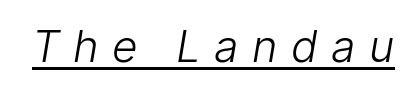
Q: Is the text bold? A: No.
Q: Is the typeface a serif or a sans-serif typeface? A: Sans-serif.
Q: Is the text underlined? A: Yes.
Q: Is the spacing between letters normal or unusually wide? A: Unusually wide.
Q: Width (condensed, normal, or wide)? A: Normal.
Q: Stroke contrast? A: Low.
Q: x-height? A: Medium.
Q: Monospaced? A: No.
